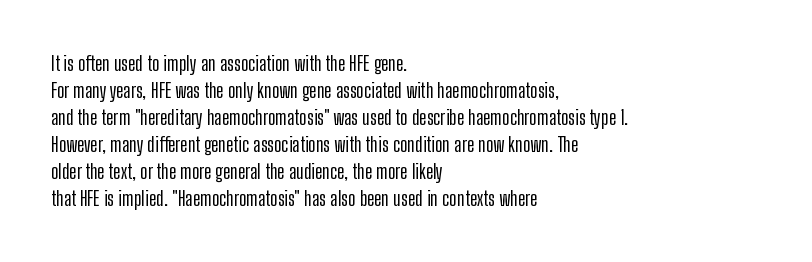
{"italic": "no", "underline": "no", "align": "left", "line_spacing": "normal", "line_spacing_ratio": 1.35, "letter_spacing": "normal", "letter_spacing_em": 0.0, "glyph_px": 20}
